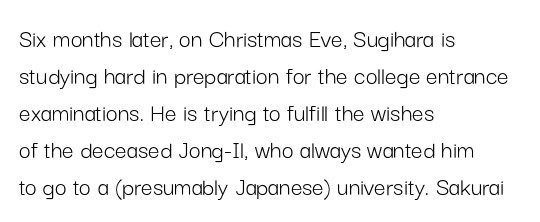
Q: Is the text bold? A: No.
Q: Is the text italic (slanted)? A: No, it is upright.
Q: Is the text underlined? A: No.
Q: How is the paragraph aligned? A: Left-aligned.
Q: Is the spacing between letters normal or unusually wide? A: Normal.
Q: Is the spacing between lines tight, normal or loose? A: Normal.
